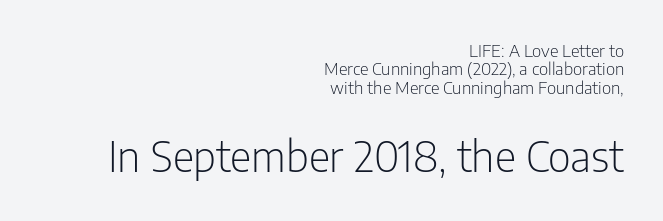
Each letter keeps its own natural width here, so spacing adapts to shape. Nope, no serifs anywhere on these letters. Type size steps up from the first block to the second. Every stem runs plumb, perpendicular to the baseline. Think standard paragraph weight, or any step lighter than that.
